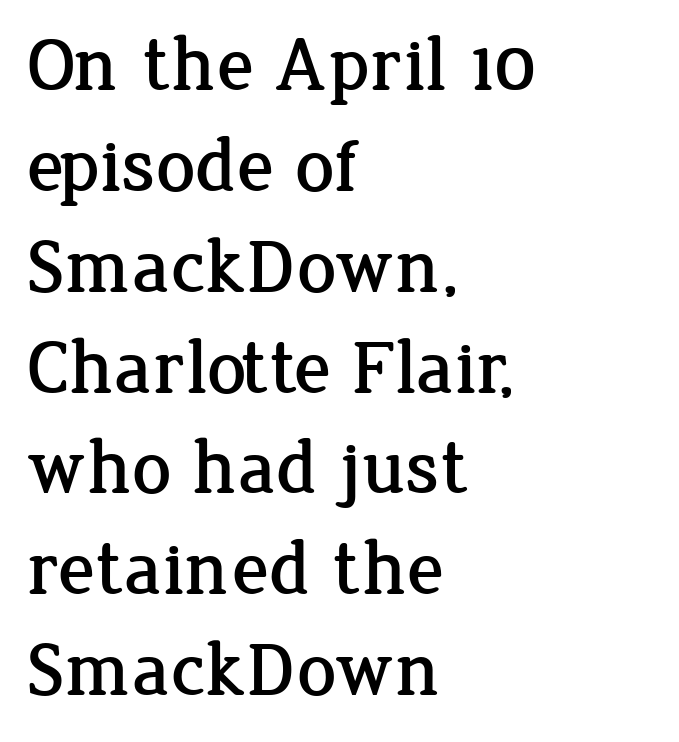
{"serif": "yes", "italic": "no", "width": "normal", "stroke_contrast": "low", "x_height": "medium", "monospaced": "no", "underline": "no", "align": "left", "line_spacing": "normal", "line_spacing_ratio": 1.31, "letter_spacing": "normal", "letter_spacing_em": 0.0, "glyph_px": 77}
